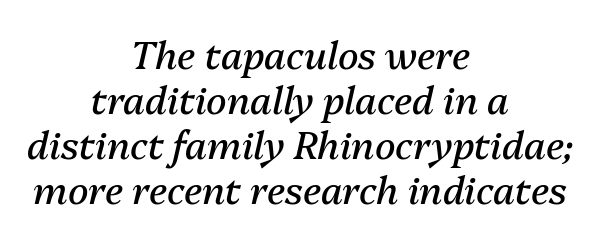
Q: Is the text bold? A: No.
Q: Is the text italic (slanted)? A: Yes, it leans right by about 13 degrees.
Q: Is the text underlined? A: No.
Q: How is the paragraph aligned? A: Centered.
Q: Is the spacing between letters normal or unusually wide? A: Normal.
Q: Width (condensed, normal, or wide)? A: Normal.
Q: Stroke contrast? A: Medium.
Q: x-height? A: Medium.
Q: Monospaced? A: No.
